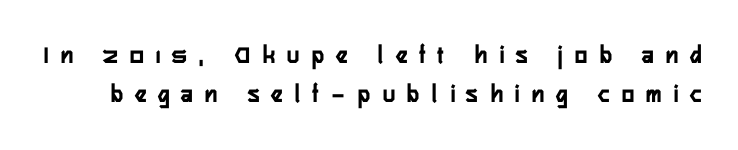
{"italic": "no", "underline": "no", "line_spacing": "normal", "line_spacing_ratio": 1.51, "letter_spacing": "wide", "letter_spacing_em": 0.47, "glyph_px": 26}
